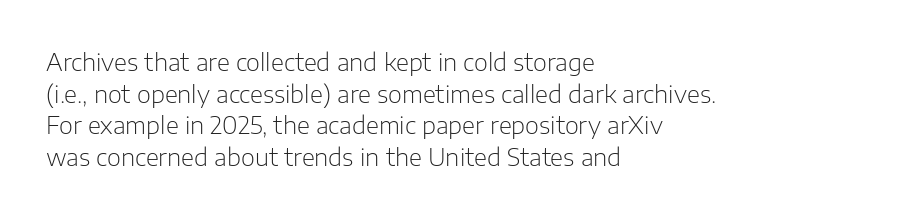
The image shows 24 px text type, upright; set left-aligned, normal line spacing (1.32x), normal letter spacing, not underlined.
